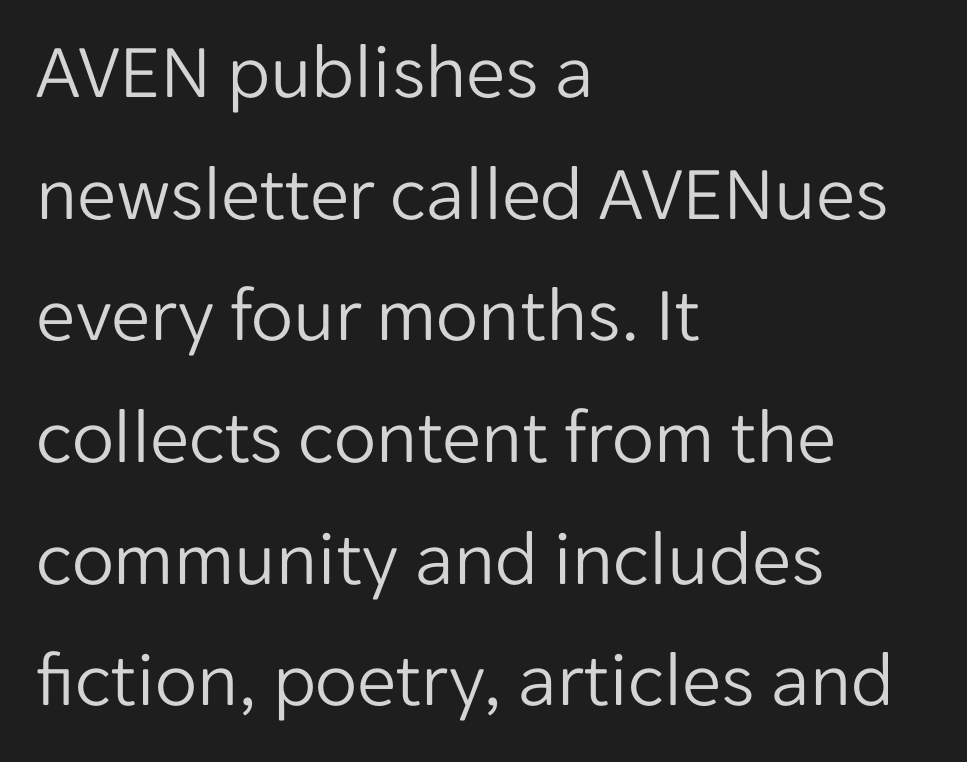
{"serif": "no", "italic": "no", "bold": "no", "weight": "light", "width": "normal", "stroke_contrast": "low", "x_height": "medium", "monospaced": "no", "underline": "no", "align": "left", "line_spacing": "normal", "line_spacing_ratio": 1.56, "letter_spacing": "normal", "letter_spacing_em": 0.0, "glyph_px": 78}
